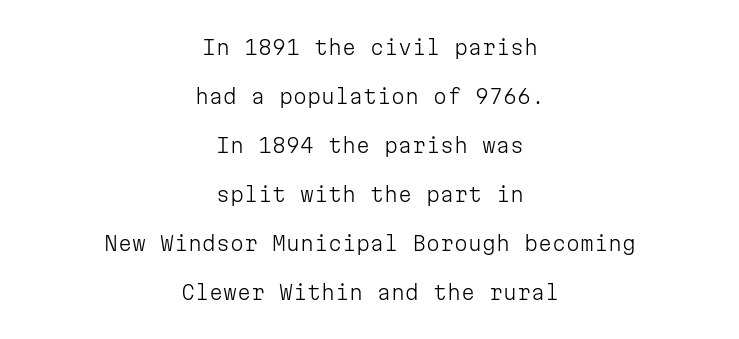
The image shows 20 px text type, upright; set centered, loose line spacing (2.45x), normal letter spacing, not underlined.
